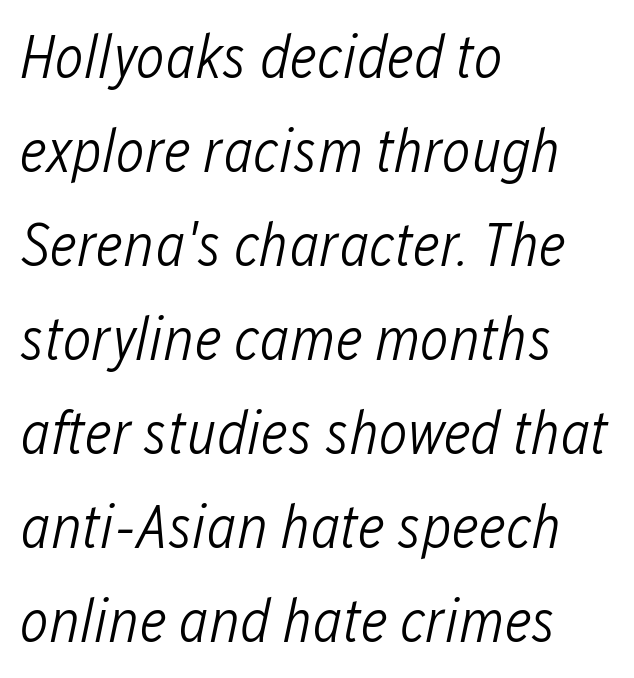
Q: Is the text bold? A: No.
Q: Is the text italic (slanted)? A: Yes, it leans right by about 12 degrees.
Q: Is the text underlined? A: No.
Q: How is the paragraph aligned? A: Left-aligned.
Q: Is the spacing between letters normal or unusually wide? A: Normal.
Q: Is the spacing between lines tight, normal or loose? A: Normal.
Q: Width (condensed, normal, or wide)? A: Condensed.
Q: Stroke contrast? A: Low.
Q: x-height? A: Medium.
Q: Monospaced? A: No.
